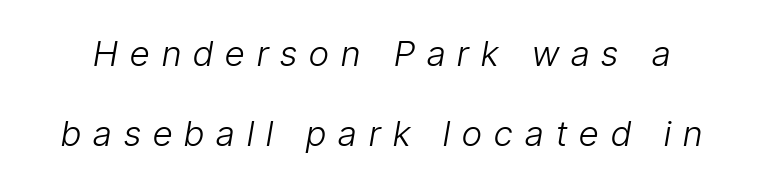
{"italic": "yes", "lean": "right", "slant_degrees": 9, "bold": "no", "weight": "light", "width": "condensed", "stroke_contrast": "low", "x_height": "medium", "monospaced": "no", "underline": "no", "line_spacing": "loose", "line_spacing_ratio": 2.3, "letter_spacing": "wide", "letter_spacing_em": 0.35, "glyph_px": 35}
